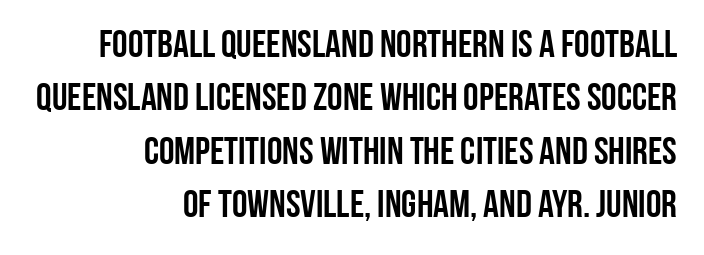
Q: Is the text italic (slanted)? A: No, it is upright.
Q: Is the typeface a serif or a sans-serif typeface? A: Sans-serif.
Q: Is the text underlined? A: No.
Q: How is the paragraph aligned? A: Right-aligned.
Q: Is the spacing between letters normal or unusually wide? A: Normal.
Q: Is the spacing between lines tight, normal or loose? A: Normal.
Q: Width (condensed, normal, or wide)? A: Condensed.
Q: Stroke contrast? A: Low.
Q: x-height? A: Large.
Q: Monospaced? A: No.
